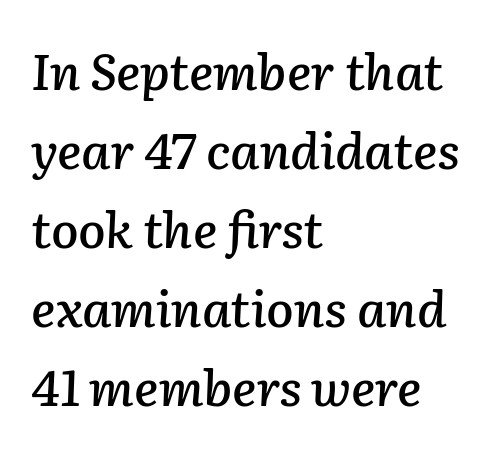
Q: Is the text italic (slanted)? A: Yes, it leans right by about 2 degrees.
Q: Is the text underlined? A: No.
Q: How is the paragraph aligned? A: Left-aligned.
Q: Is the spacing between letters normal or unusually wide? A: Normal.
Q: Is the spacing between lines tight, normal or loose? A: Normal.
Q: Width (condensed, normal, or wide)? A: Normal.
Q: Stroke contrast? A: Low.
Q: x-height? A: Medium.
Q: Monospaced? A: No.
